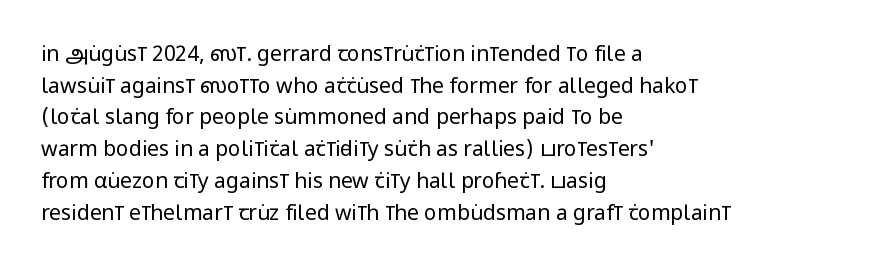
{"italic": "no", "bold": "no", "underline": "no", "align": "left", "line_spacing": "normal", "line_spacing_ratio": 1.51, "letter_spacing": "normal", "letter_spacing_em": 0.0, "glyph_px": 21}
